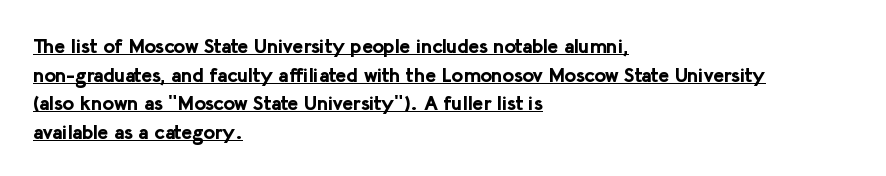
{"italic": "no", "bold": "yes", "underline": "yes", "align": "left", "line_spacing": "normal", "line_spacing_ratio": 1.43, "letter_spacing": "normal", "letter_spacing_em": 0.0, "glyph_px": 20}
